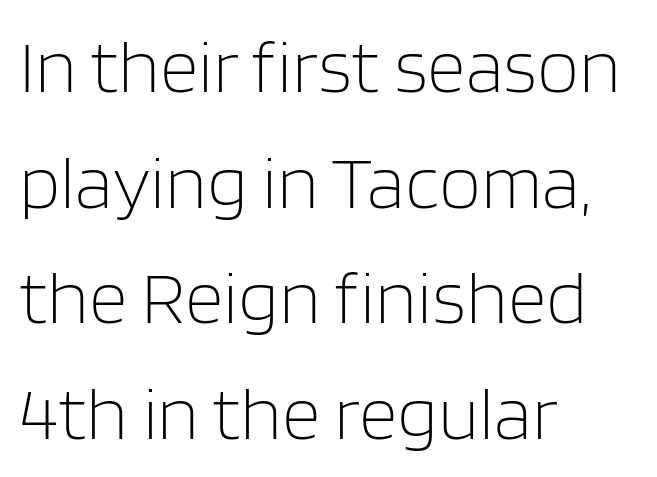
The image shows 76 px light sans-serif type, upright; set left-aligned, normal line spacing (1.52x), normal letter spacing, not underlined; low stroke contrast and a large x-height.
